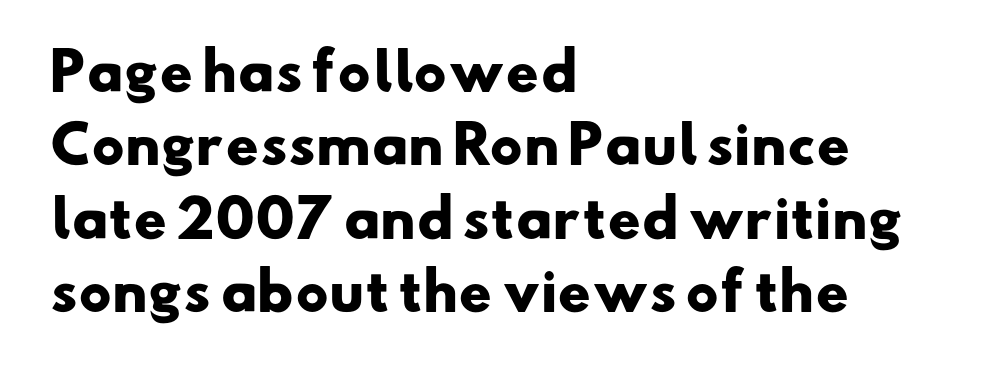
Q: Is the text bold? A: Yes.
Q: Is the typeface a serif or a sans-serif typeface? A: Sans-serif.
Q: Is the text underlined? A: No.
Q: How is the paragraph aligned? A: Left-aligned.
Q: Is the spacing between letters normal or unusually wide? A: Normal.
Q: Is the spacing between lines tight, normal or loose? A: Normal.
Q: Width (condensed, normal, or wide)? A: Wide.
Q: Stroke contrast? A: Low.
Q: x-height? A: Small.
Q: Monospaced? A: No.
